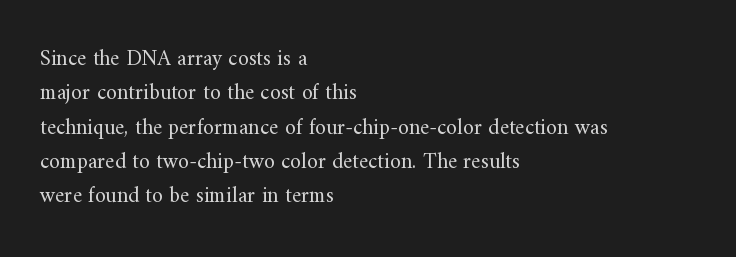
The specimen reads as upright at a glance. Is the stroke heavy? The answer is a plain regular-or-lighter. Clear beneath every line of the passage. Notice how descenders clear the ascenders below comfortably — that's standard leading.
